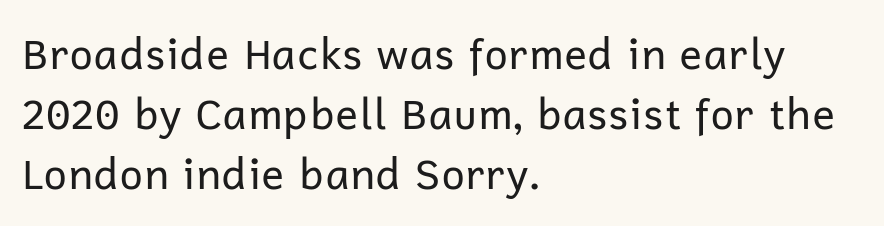
{"serif": "no", "italic": "no", "bold": "no", "weight": "regular", "width": "normal", "stroke_contrast": "low", "x_height": "medium", "monospaced": "no", "underline": "no", "align": "left", "line_spacing": "normal", "line_spacing_ratio": 1.43, "letter_spacing": "normal", "letter_spacing_em": 0.0, "glyph_px": 42}
